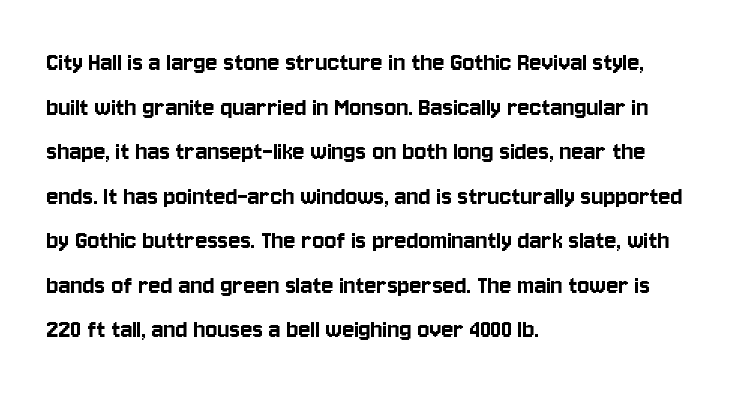
{"serif": "no", "italic": "no", "width": "condensed", "stroke_contrast": "low", "x_height": "large", "monospaced": "no", "underline": "no", "align": "left", "line_spacing": "normal", "line_spacing_ratio": 1.59, "letter_spacing": "normal", "letter_spacing_em": 0.0, "glyph_px": 28}
